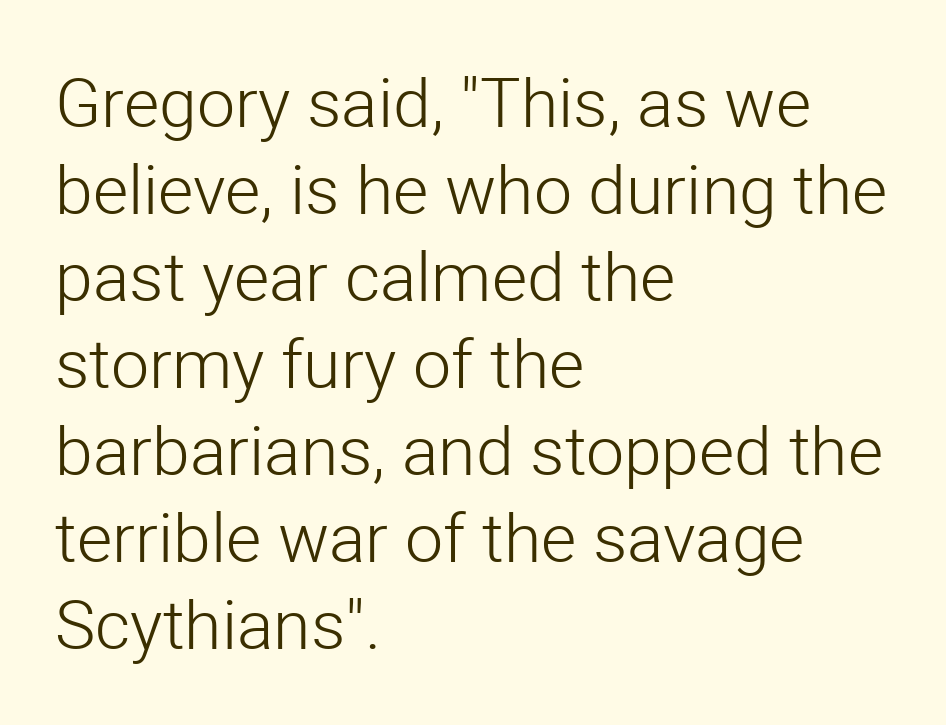
{"serif": "no", "italic": "no", "bold": "no", "weight": "light", "width": "normal", "stroke_contrast": "low", "x_height": "medium", "monospaced": "no", "underline": "no", "align": "left", "line_spacing": "normal", "line_spacing_ratio": 1.28, "letter_spacing": "normal", "letter_spacing_em": 0.0, "glyph_px": 68}
